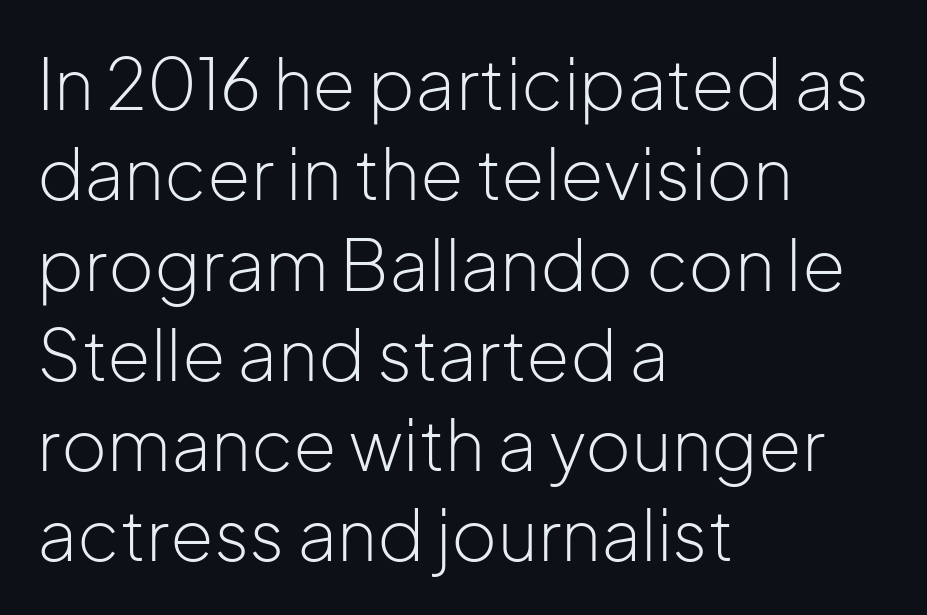
Q: Is the text bold? A: No.
Q: Is the text italic (slanted)? A: No, it is upright.
Q: Is the typeface a serif or a sans-serif typeface? A: Sans-serif.
Q: Is the text underlined? A: No.
Q: How is the paragraph aligned? A: Left-aligned.
Q: Is the spacing between letters normal or unusually wide? A: Normal.
Q: Is the spacing between lines tight, normal or loose? A: Normal.
Q: Width (condensed, normal, or wide)? A: Normal.
Q: Stroke contrast? A: Low.
Q: x-height? A: Medium.
Q: Monospaced? A: No.
